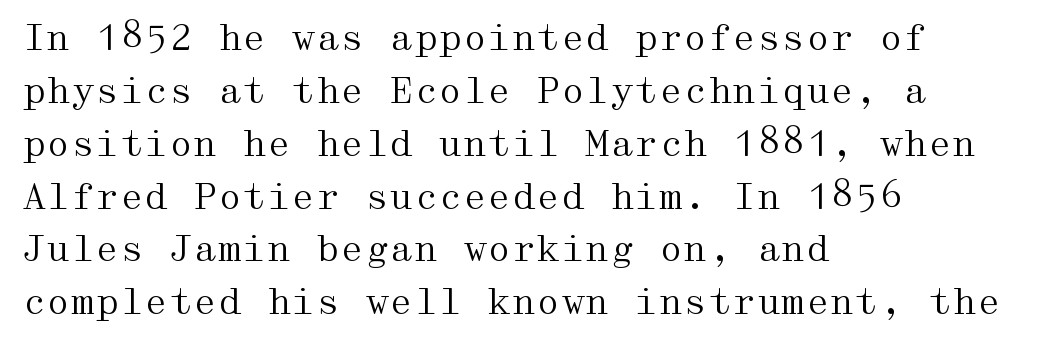
The rendering shows small feet on the letterforms — a serif design. Posture: vertical. Stems here are at most as thick as an everyday book face. Typeset ragged right — the left edge is the straight one.
